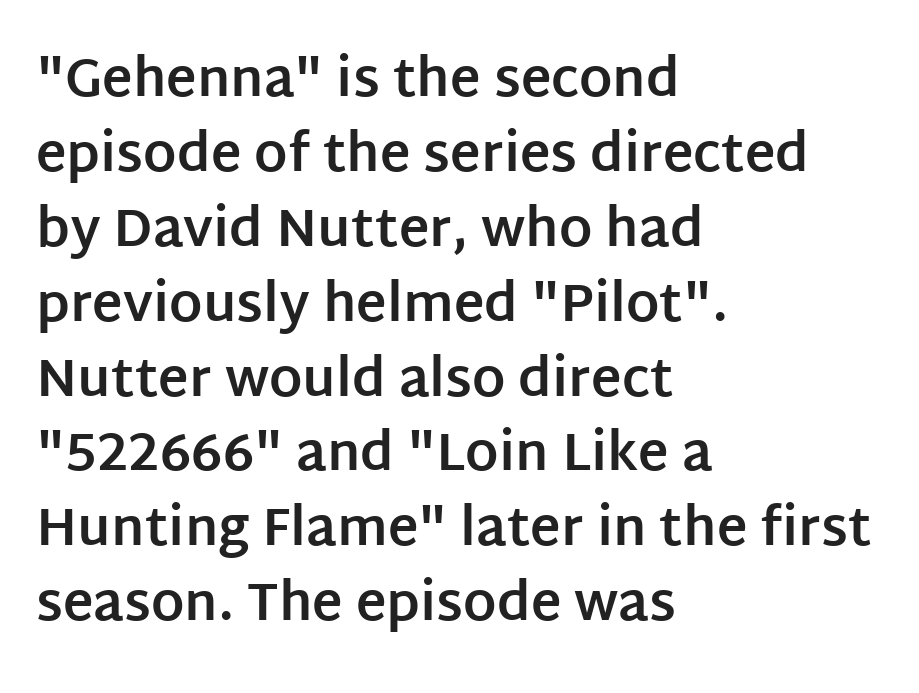
{"serif": "no", "italic": "no", "bold": "yes", "weight": "bold", "width": "normal", "stroke_contrast": "low", "x_height": "large", "monospaced": "no", "underline": "no", "align": "left", "line_spacing": "normal", "line_spacing_ratio": 1.44, "letter_spacing": "normal", "letter_spacing_em": 0.0, "glyph_px": 52}
